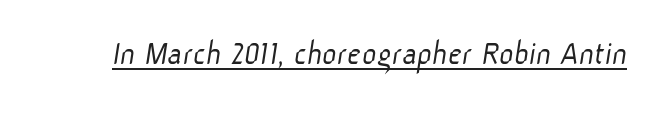
The image shows 35 px light sans-serif type; set normal letter spacing, underlined; low stroke contrast and a medium x-height.
